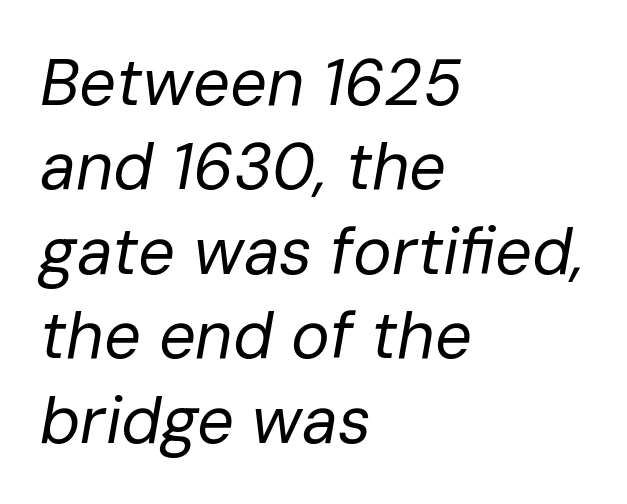
The vertical gap from one line to the next is medium. Just letters on the line, the space beneath them empty. Horizontally, the lines are justified to the leading edge only. Students, note that the glyphs here touch the page at normal intervals. The strokes carry an ordinary text weight at most. The face used here is proportionally spaced, like ordinary book or web type.
